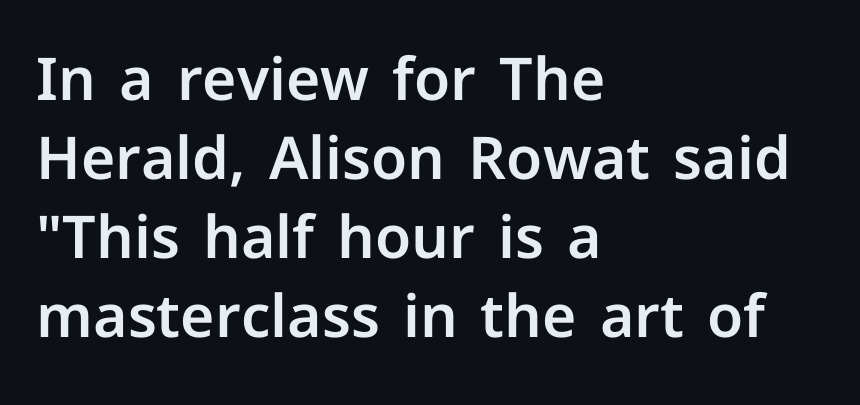
Q: Is the text italic (slanted)? A: No, it is upright.
Q: Is the typeface a serif or a sans-serif typeface? A: Sans-serif.
Q: Is the text underlined? A: No.
Q: How is the paragraph aligned? A: Left-aligned.
Q: Is the spacing between letters normal or unusually wide? A: Normal.
Q: Is the spacing between lines tight, normal or loose? A: Normal.
Q: Width (condensed, normal, or wide)? A: Normal.
Q: Stroke contrast? A: Low.
Q: x-height? A: Medium.
Q: Monospaced? A: No.
